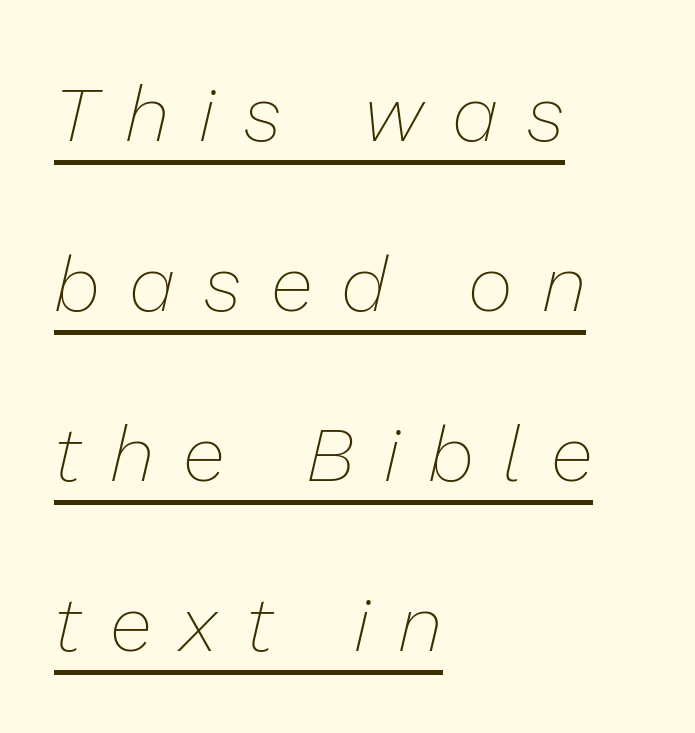
The image shows 78 px thin type, italic (leaning right); set left-aligned, loose line spacing (2.18x), unusually wide letter spacing (+0.37 em), underlined; low stroke contrast and a medium x-height.
